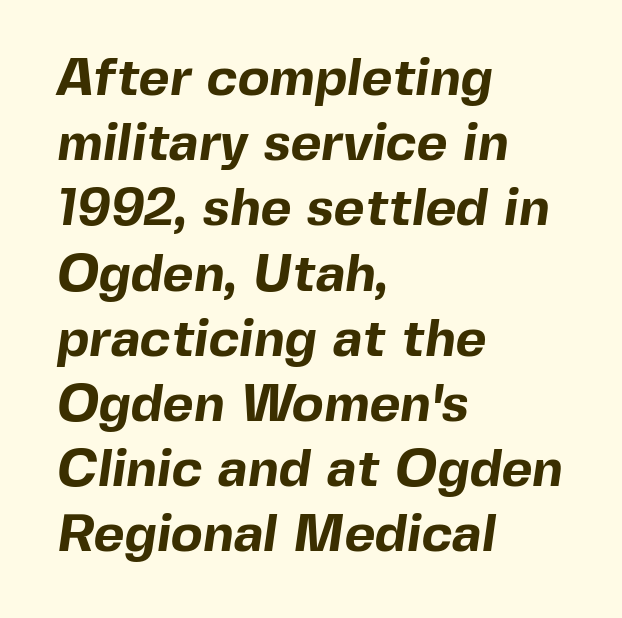
The image shows 53 px bold sans-serif type; set left-aligned, line spacing 1.23x, normal letter spacing, not underlined; a medium x-height.
